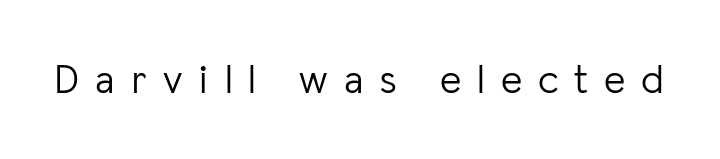
Q: Is the text bold? A: No.
Q: Is the text italic (slanted)? A: No, it is upright.
Q: Is the typeface a serif or a sans-serif typeface? A: Sans-serif.
Q: Is the text underlined? A: No.
Q: Is the spacing between letters normal or unusually wide? A: Unusually wide.
Q: Width (condensed, normal, or wide)? A: Normal.
Q: Stroke contrast? A: Low.
Q: x-height? A: Medium.
Q: Monospaced? A: No.
